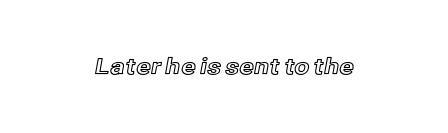
The image shows 22 px text type; set normal letter spacing, not underlined.
